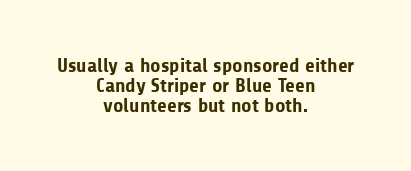
Horizontally, the lines are justified to the midpoint only. Anything drawn beneath the words? Only blank space. A typesetter would call this zero additional tracking. The passage shown is emphatically bold.
